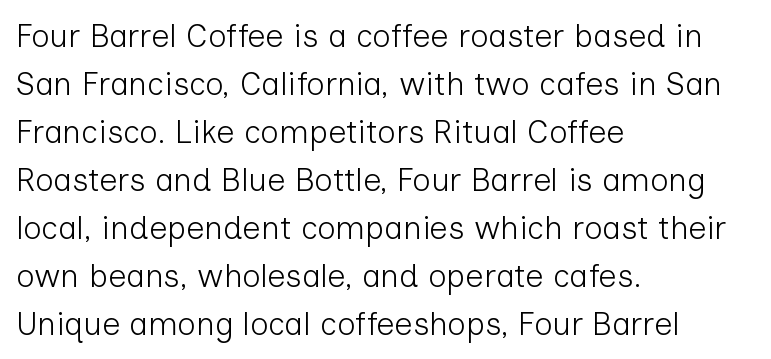
Q: Is the text bold? A: No.
Q: Is the text italic (slanted)? A: No, it is upright.
Q: Is the typeface a serif or a sans-serif typeface? A: Sans-serif.
Q: Is the text underlined? A: No.
Q: How is the paragraph aligned? A: Left-aligned.
Q: Is the spacing between letters normal or unusually wide? A: Normal.
Q: Is the spacing between lines tight, normal or loose? A: Normal.
Q: Width (condensed, normal, or wide)? A: Normal.
Q: Stroke contrast? A: Low.
Q: x-height? A: Medium.
Q: Monospaced? A: No.
